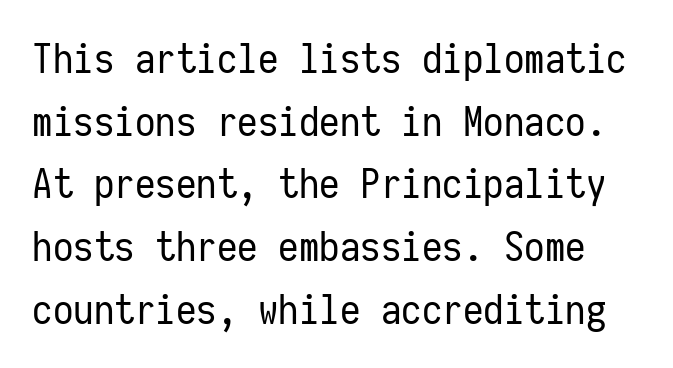
{"serif": "no", "italic": "no", "bold": "no", "weight": "regular", "width": "condensed", "stroke_contrast": "low", "x_height": "medium", "monospaced": "yes", "underline": "no", "line_spacing": "normal", "line_spacing_ratio": 1.53, "letter_spacing": "normal", "letter_spacing_em": 0.0, "glyph_px": 41}
